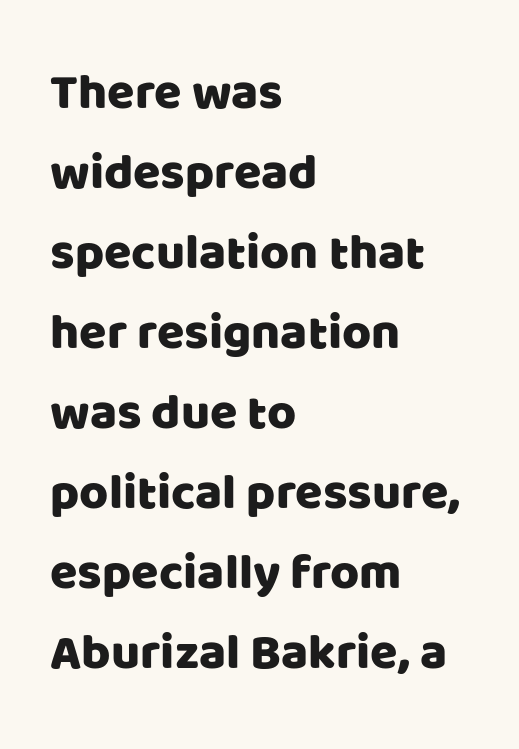
The image shows 50 px sans-serif type, upright; set left-aligned, normal line spacing (1.6x), normal letter spacing, not underlined; low stroke contrast and a large x-height.
